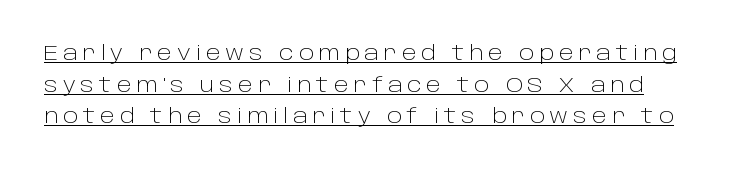
The image shows 20 px text type, upright; set normal line spacing (1.58x), unusually wide letter spacing (+0.24 em), underlined.
